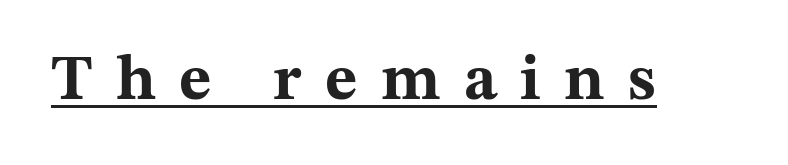
The image shows 63 px bold, wide serif type, upright; set unusually wide letter spacing (+0.37 em), underlined; medium stroke contrast and a medium x-height.
